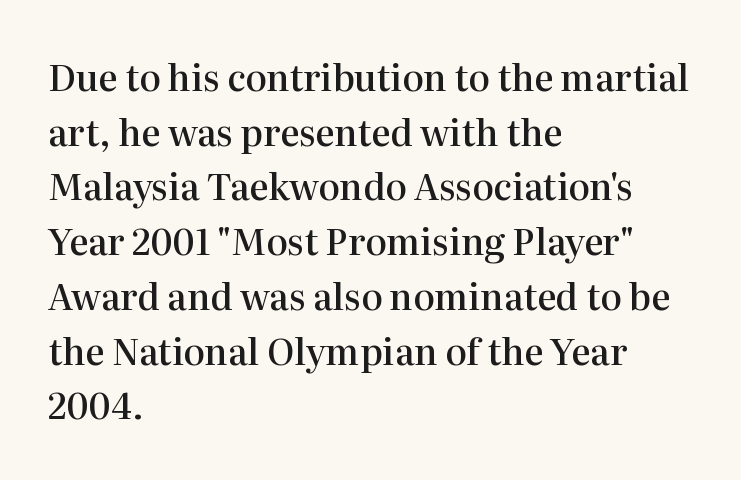
Varying glyph widths throughout — classic text-font behaviour. These lines carry some extra weight — a demibold, not a full bold. Type style note: has serifs. The designer left line spacing at the default. Nope, not italic — everything's standing straight.
